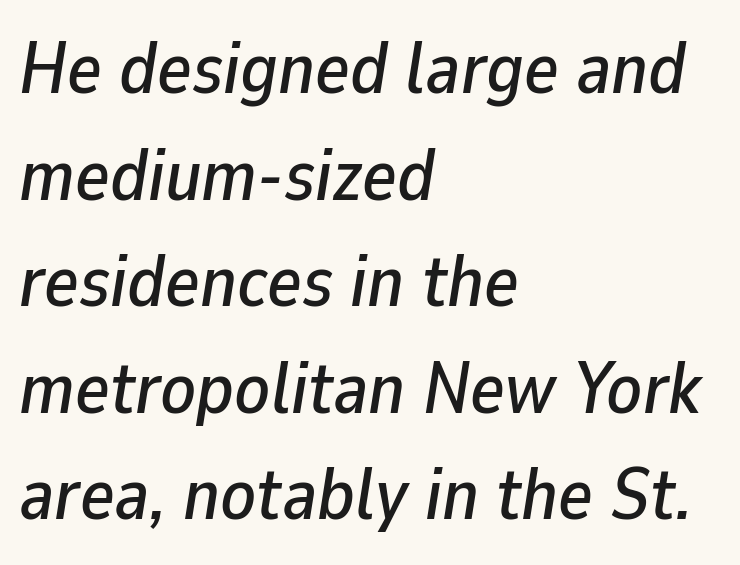
Q: Is the text italic (slanted)? A: Yes, it leans right by about 9 degrees.
Q: Is the text underlined? A: No.
Q: How is the paragraph aligned? A: Left-aligned.
Q: Is the spacing between letters normal or unusually wide? A: Normal.
Q: Is the spacing between lines tight, normal or loose? A: Normal.
Q: Width (condensed, normal, or wide)? A: Normal.
Q: Stroke contrast? A: Low.
Q: x-height? A: Medium.
Q: Monospaced? A: No.
